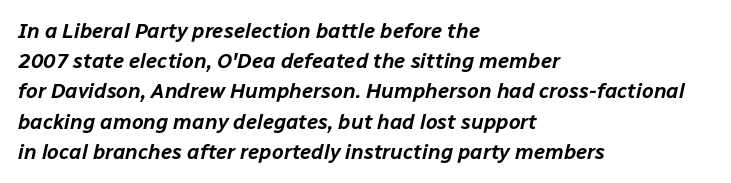
{"italic": "yes", "lean": "right", "slant_degrees": 12, "underline": "no", "align": "left", "line_spacing": "normal", "line_spacing_ratio": 1.44, "letter_spacing": "normal", "letter_spacing_em": 0.0, "glyph_px": 21}
